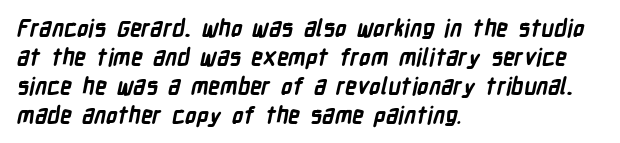
Q: Is the text bold? A: Yes.
Q: Is the text underlined? A: No.
Q: How is the paragraph aligned? A: Left-aligned.
Q: Is the spacing between letters normal or unusually wide? A: Normal.
Q: Is the spacing between lines tight, normal or loose? A: Normal.
